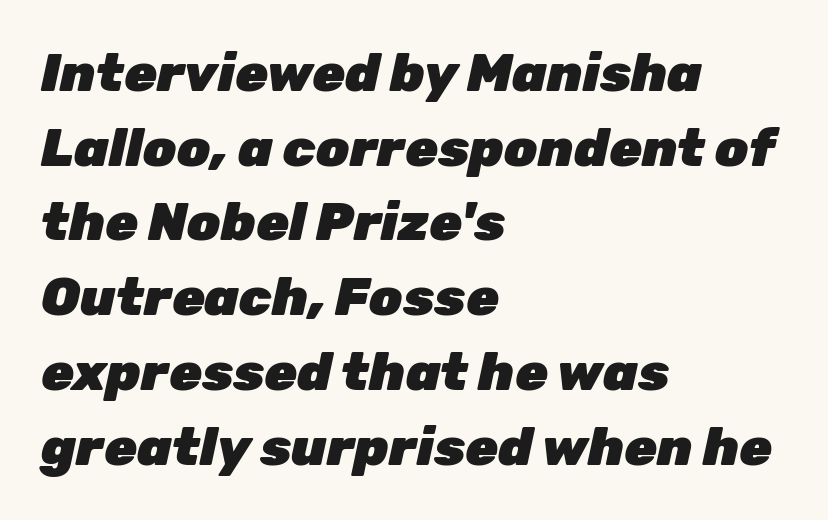
The image shows 53 px heavy type, italic (leaning right); set left-aligned, normal line spacing (1.41x), normal letter spacing, not underlined; low stroke contrast and a medium x-height.
